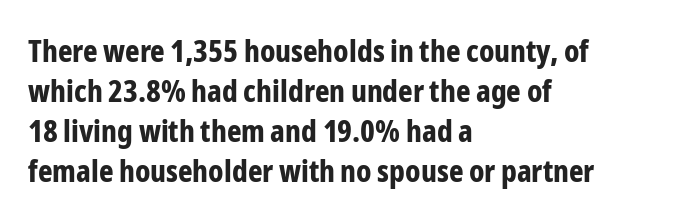
Q: Is the text bold? A: Yes.
Q: Is the text italic (slanted)? A: No, it is upright.
Q: Is the typeface a serif or a sans-serif typeface? A: Sans-serif.
Q: Is the text underlined? A: No.
Q: How is the paragraph aligned? A: Left-aligned.
Q: Is the spacing between letters normal or unusually wide? A: Normal.
Q: Is the spacing between lines tight, normal or loose? A: Normal.
Q: Width (condensed, normal, or wide)? A: Condensed.
Q: Stroke contrast? A: Low.
Q: x-height? A: Medium.
Q: Monospaced? A: No.
